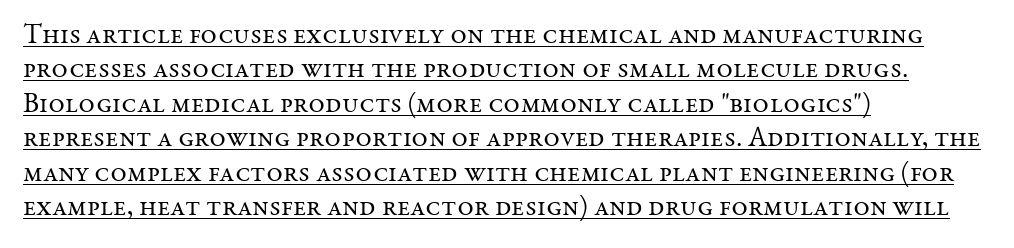
The typeface chosen for these lines features serifs. Looks like regular typesetting: each glyph gets only the width it needs. What decoration does the sample have? An underline. The type is set solid horizontally, with unmodified tracking. Unbolded letterforms with no extra heft.
